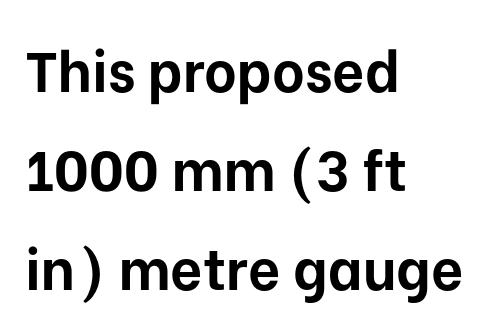
Q: Is the text bold? A: Yes.
Q: Is the text italic (slanted)? A: No, it is upright.
Q: Is the typeface a serif or a sans-serif typeface? A: Sans-serif.
Q: Is the text underlined? A: No.
Q: How is the paragraph aligned? A: Left-aligned.
Q: Is the spacing between letters normal or unusually wide? A: Normal.
Q: Width (condensed, normal, or wide)? A: Normal.
Q: Stroke contrast? A: Low.
Q: x-height? A: Medium.
Q: Monospaced? A: No.
